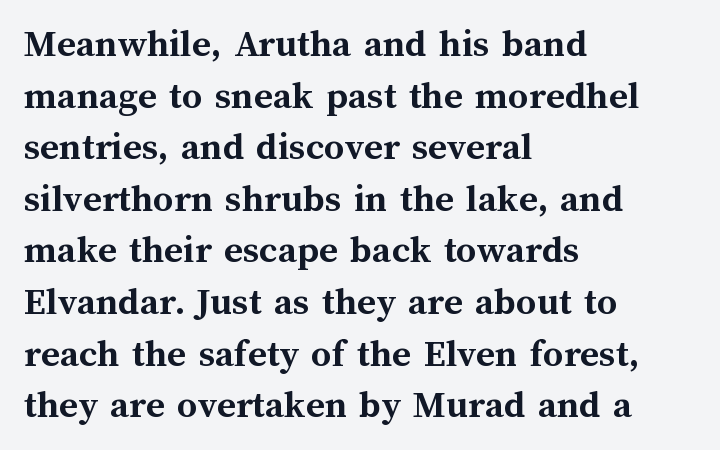
The image shows 40 px semibold type, upright; set left-aligned, normal line spacing (1.29x), normal letter spacing, not underlined; medium stroke contrast and a medium x-height.
